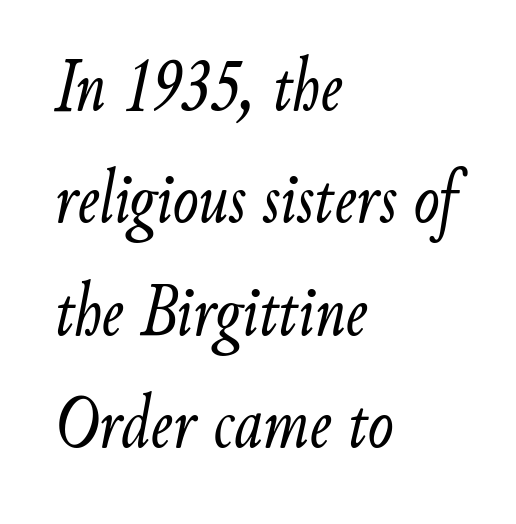
The rendering keeps characters at their native spacing. Stroke thickness stays within the range of a standard reading face or lighter. Lines of text with bare space underneath. The space between consecutive lines is moderate. The text block is weighted toward the left margin, trailing off unevenly rightward. The face used here is proportionally spaced, like ordinary book or web type.
